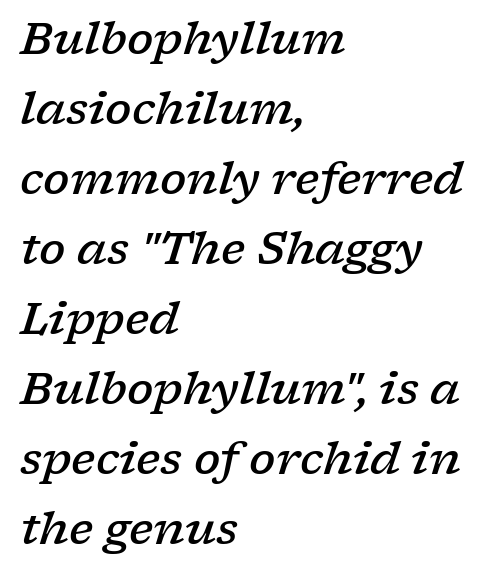
{"serif": "yes", "italic": "yes", "lean": "right", "slant_degrees": 17, "bold": "semi", "weight": "semibold", "width": "wide", "stroke_contrast": "low", "x_height": "medium", "monospaced": "no", "underline": "no", "align": "left", "line_spacing": "normal", "line_spacing_ratio": 1.59, "letter_spacing": "normal", "letter_spacing_em": 0.0, "glyph_px": 44}
